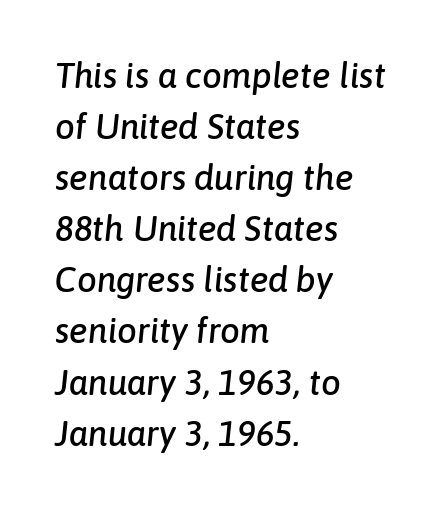
The image shows 35 px text type, italic (leaning right); set left-aligned, normal line spacing (1.46x), normal letter spacing, not underlined; low stroke contrast and a medium x-height.
